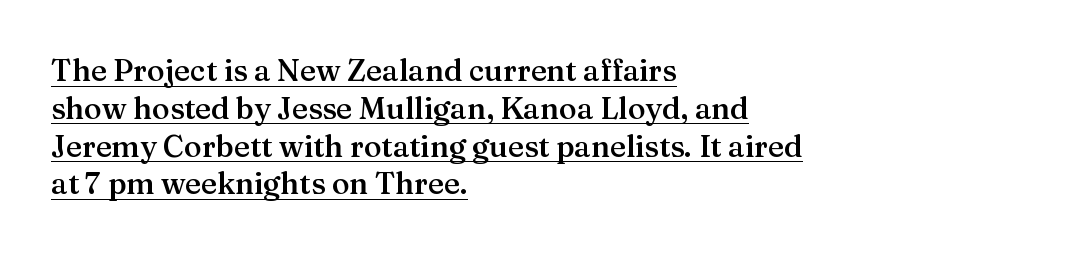
{"serif": "yes", "italic": "no", "bold": "semi", "weight": "semibold", "width": "normal", "stroke_contrast": "medium", "x_height": "medium", "monospaced": "no", "underline": "yes", "align": "left", "line_spacing": "normal", "line_spacing_ratio": 1.26, "letter_spacing": "normal", "letter_spacing_em": 0.0, "glyph_px": 30}
